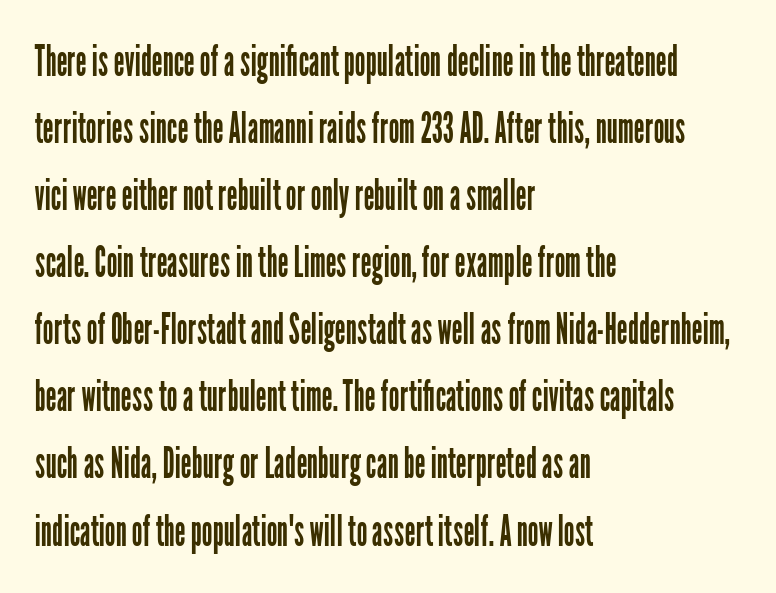
{"serif": "no", "italic": "no", "bold": "no", "weight": "regular", "width": "condensed", "stroke_contrast": "low", "x_height": "medium", "monospaced": "no", "underline": "no", "align": "left", "line_spacing": "normal", "line_spacing_ratio": 1.56, "letter_spacing": "normal", "letter_spacing_em": 0.0, "glyph_px": 43}
